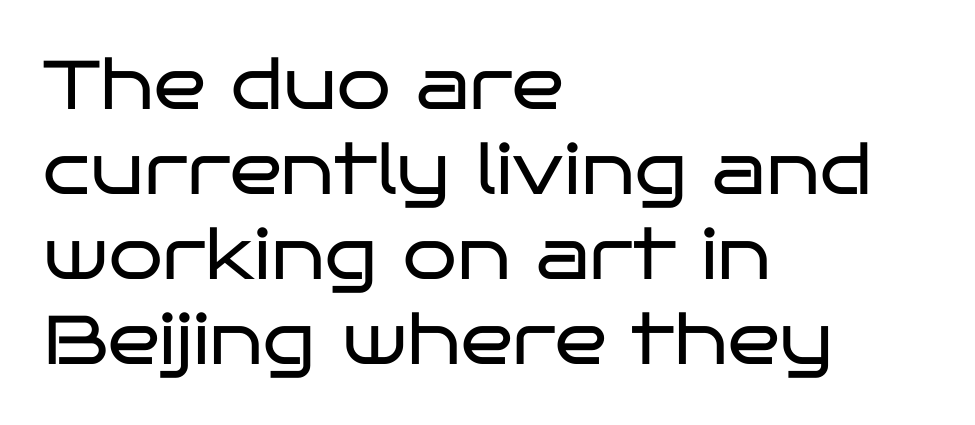
Inter-character spacing is left at the font's built-in metrics. Weight: in the light-to-regular range. Each letter keeps its own natural width here, so spacing adapts to shape. The string is rendered with underlining switched off.
